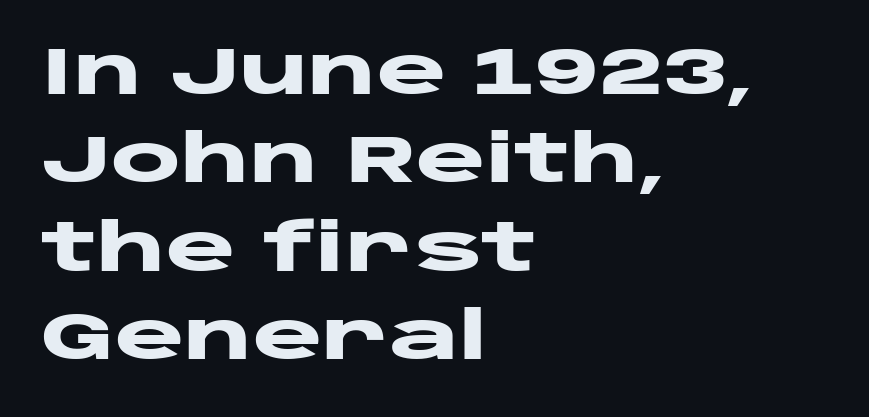
Q: Is the text bold? A: Yes.
Q: Is the text italic (slanted)? A: No, it is upright.
Q: Is the typeface a serif or a sans-serif typeface? A: Sans-serif.
Q: Is the text underlined? A: No.
Q: How is the paragraph aligned? A: Left-aligned.
Q: Is the spacing between letters normal or unusually wide? A: Normal.
Q: Is the spacing between lines tight, normal or loose? A: Normal.
Q: Width (condensed, normal, or wide)? A: Wide.
Q: Stroke contrast? A: Low.
Q: x-height? A: Large.
Q: Monospaced? A: No.
